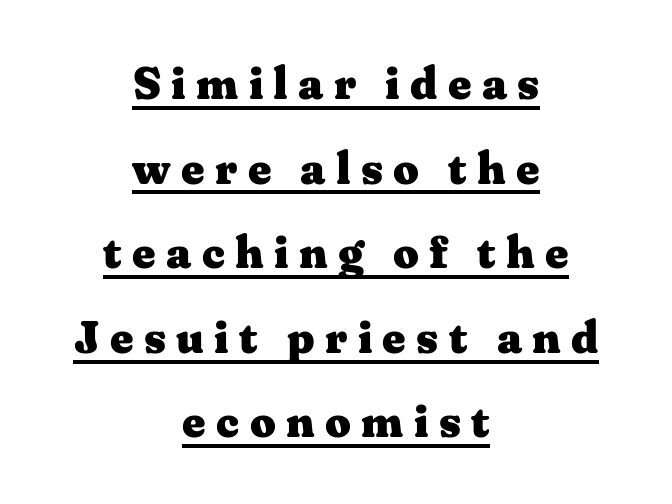
The image shows 45 px heavy, wide serif type, upright; set centered, line spacing 1.88x, unusually wide letter spacing (+0.23 em), underlined; medium stroke contrast and a medium x-height.
